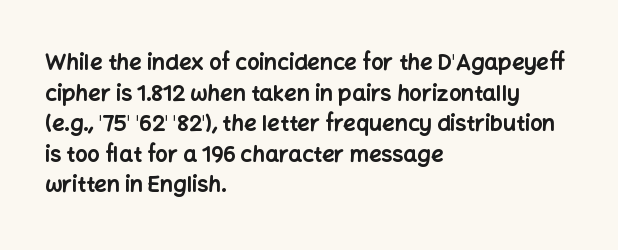
{"italic": "no", "bold": "yes", "underline": "no", "align": "left", "line_spacing": "normal", "line_spacing_ratio": 1.39, "letter_spacing": "normal", "letter_spacing_em": 0.0, "glyph_px": 22}
